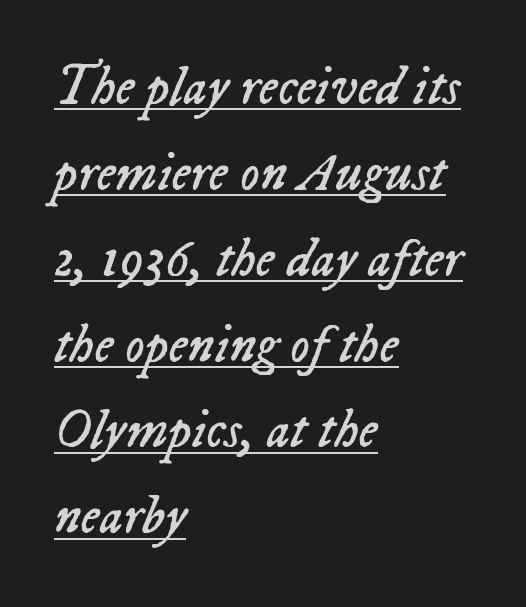
Quick note: interline space is typical. Between one letter and the next there's only the usual sliver of space. The face used here appears with an underline applied. Is the stroke heavy? The answer is a plain regular-or-lighter. The glyphs look as if they've been sheared to an angle. The rendering uses natural spacing where letterforms have individual widths.
